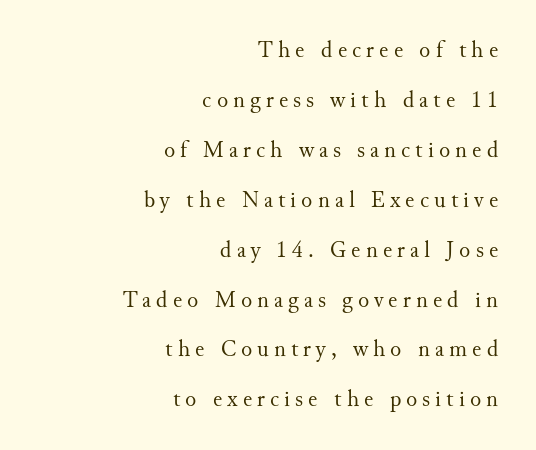
Q: Is the text bold? A: No.
Q: Is the text italic (slanted)? A: No, it is upright.
Q: Is the text underlined? A: No.
Q: How is the paragraph aligned? A: Right-aligned.
Q: Is the spacing between letters normal or unusually wide? A: Unusually wide.
Q: Is the spacing between lines tight, normal or loose? A: Loose.
